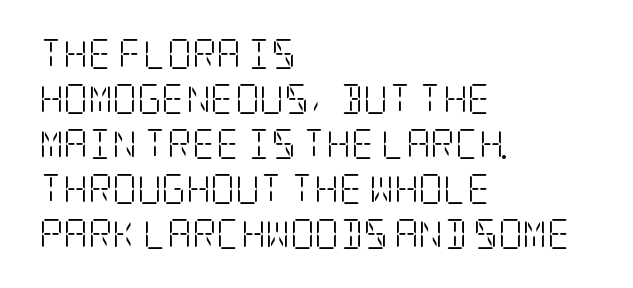
The image shows 30 px light, condensed serif type, upright; set left-aligned, normal line spacing (1.5x), normal letter spacing, not underlined; low stroke contrast and a large x-height.
